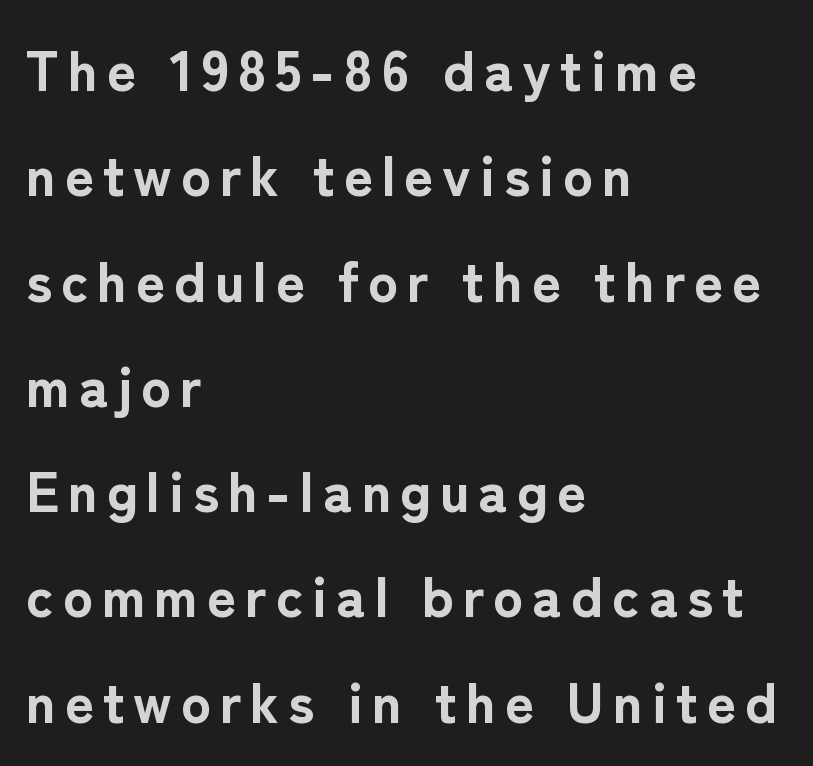
{"serif": "no", "italic": "no", "bold": "yes", "weight": "bold", "width": "normal", "stroke_contrast": "low", "x_height": "medium", "monospaced": "no", "underline": "no", "align": "left", "line_spacing_ratio": 1.88, "glyph_px": 56}
